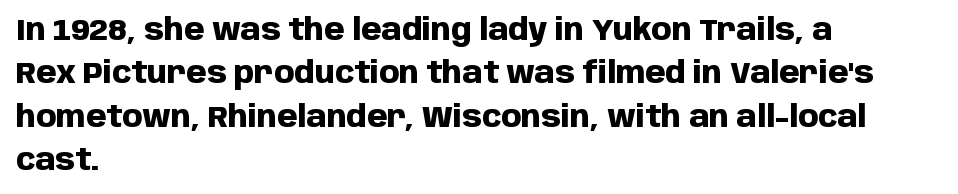
Q: Is the text bold? A: Yes.
Q: Is the text italic (slanted)? A: No, it is upright.
Q: Is the typeface a serif or a sans-serif typeface? A: Sans-serif.
Q: Is the text underlined? A: No.
Q: How is the paragraph aligned? A: Left-aligned.
Q: Is the spacing between letters normal or unusually wide? A: Normal.
Q: Is the spacing between lines tight, normal or loose? A: Normal.
Q: Width (condensed, normal, or wide)? A: Normal.
Q: Stroke contrast? A: Low.
Q: x-height? A: Large.
Q: Monospaced? A: No.
